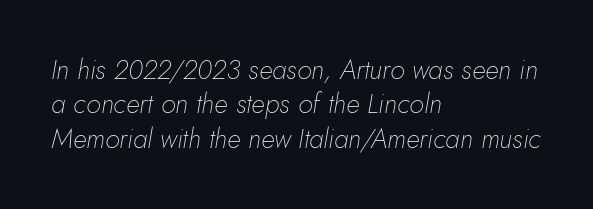
The image shows 27 px text type, italic (leaning right); set left-aligned, normal line spacing (1.27x), normal letter spacing, not underlined.
